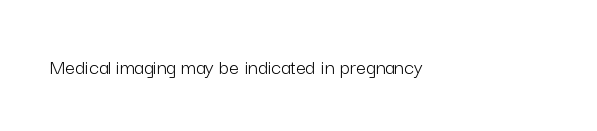
The image shows 22 px text type, upright; set left-aligned, normal letter spacing, not underlined.
